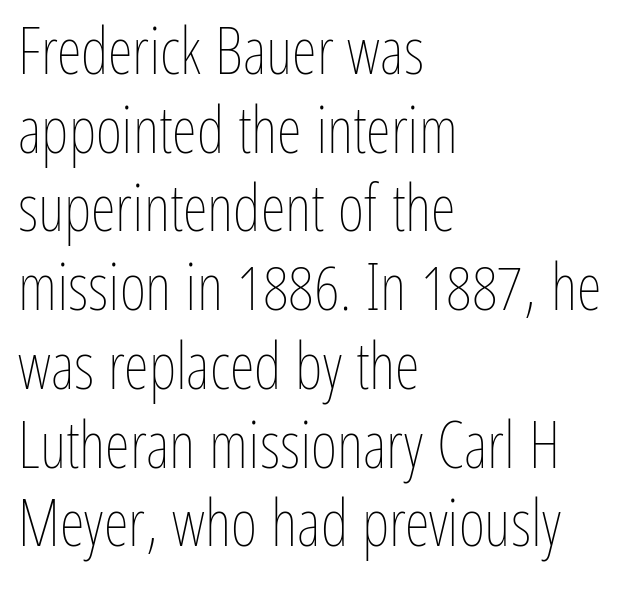
The image shows 64 px thin, condensed type, upright; set left-aligned, line spacing 1.23x, normal letter spacing, not underlined; low stroke contrast and a medium x-height.
